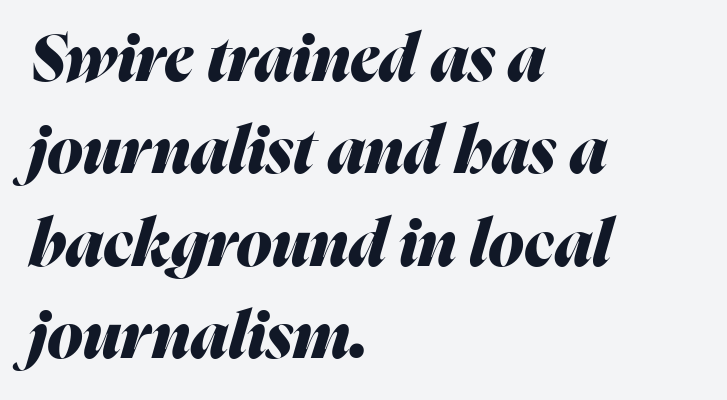
The image shows 65 px heavy type, italic (leaning right); set left-aligned, normal line spacing (1.42x), normal letter spacing, not underlined; medium stroke contrast and a medium x-height.
